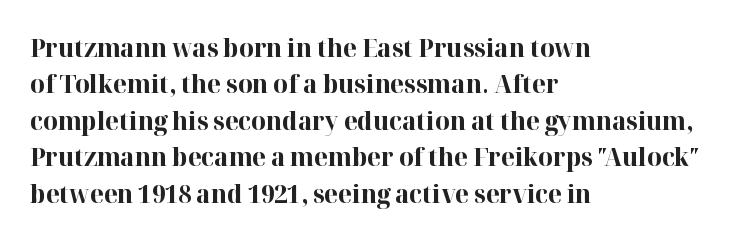
The image shows 25 px bold type, upright; set left-aligned, normal line spacing (1.46x), normal letter spacing, not underlined.
